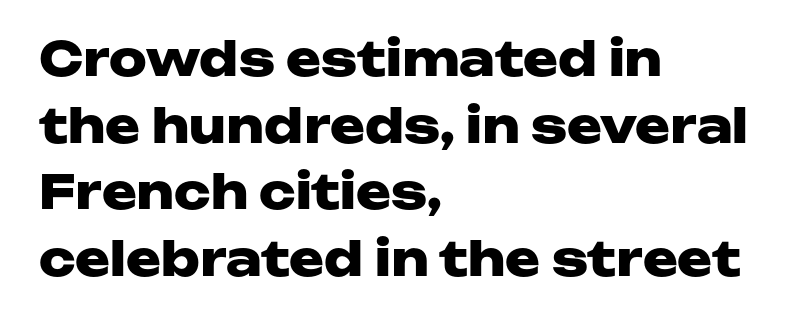
This is sans-serif lettering, the kind often seen on screens and signage. Students, note that the glyphs here touch the page at normal intervals. It's the straight-up-and-down kind of type. As a designer I'd log this as weight 700, bold. The lines sit at an ordinary, default distance from one another. Think of a printed novel: that variable character pitch is what you see here.
